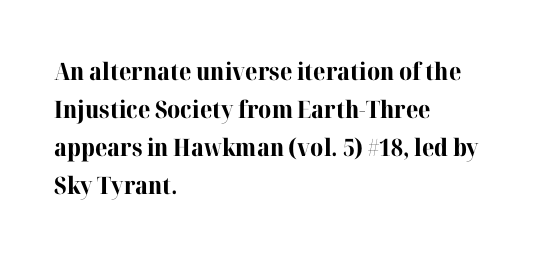
{"italic": "no", "bold": "yes", "underline": "no", "align": "left", "line_spacing": "normal", "line_spacing_ratio": 1.59, "letter_spacing": "normal", "letter_spacing_em": 0.0, "glyph_px": 24}
